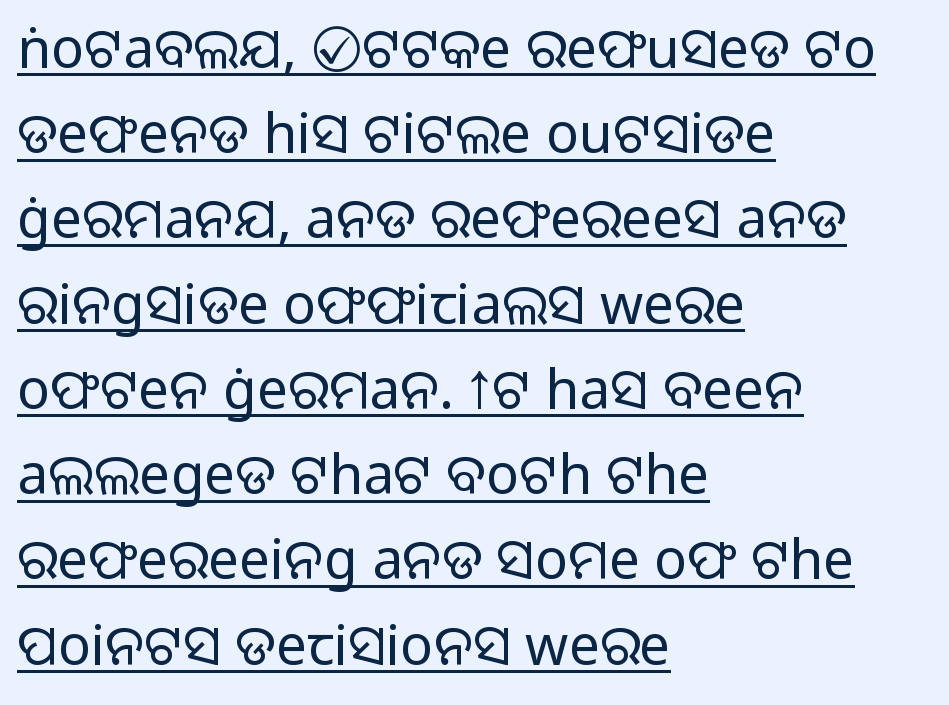
Q: Is the text bold? A: No.
Q: Is the text italic (slanted)? A: No, it is upright.
Q: Is the typeface a serif or a sans-serif typeface? A: Sans-serif.
Q: Is the text underlined? A: Yes.
Q: How is the paragraph aligned? A: Left-aligned.
Q: Is the spacing between letters normal or unusually wide? A: Normal.
Q: Is the spacing between lines tight, normal or loose? A: Normal.
Q: Width (condensed, normal, or wide)? A: Normal.
Q: Stroke contrast? A: Low.
Q: x-height? A: Medium.
Q: Monospaced? A: No.
